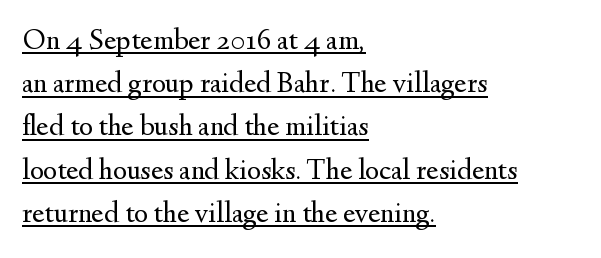
{"serif": "yes", "italic": "no", "bold": "no", "weight": "regular", "width": "normal", "stroke_contrast": "medium", "x_height": "small", "monospaced": "no", "underline": "yes", "align": "left", "line_spacing": "normal", "line_spacing_ratio": 1.44, "letter_spacing": "normal", "letter_spacing_em": 0.0, "glyph_px": 30}
